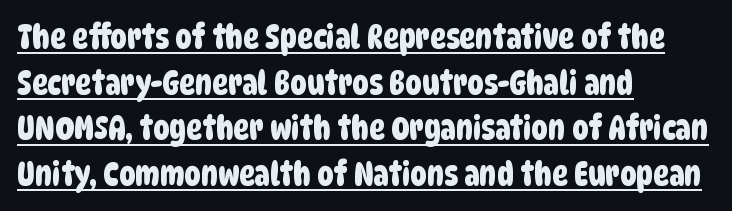
The image shows 33 px condensed sans-serif type; set left-aligned, normal line spacing (1.38x), normal letter spacing, underlined; low stroke contrast and a large x-height.
